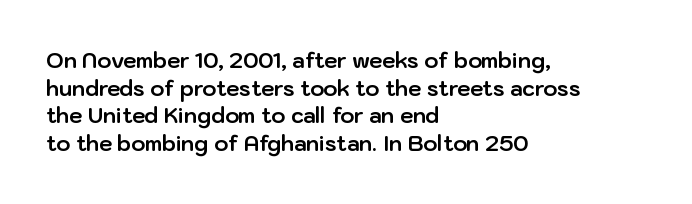
It's the straight-up-and-down kind of type. The words here are not underlined. Summary of vertical rhythm: regular, with standard interline spacing. Alignment: flush left. The rendering keeps characters at their native spacing.
